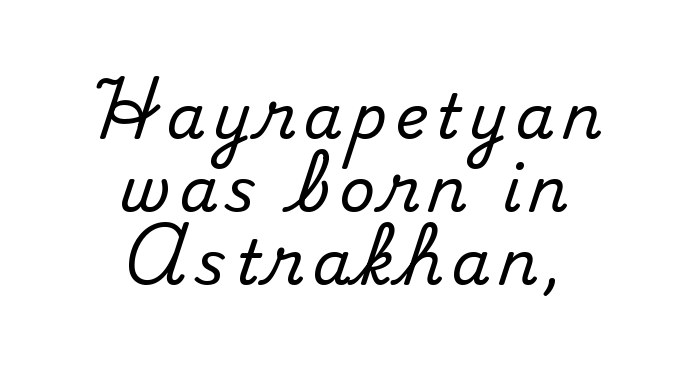
The image shows 62 px serif type; set centered, line spacing 1.18x, not underlined; medium stroke contrast and a small x-height.
